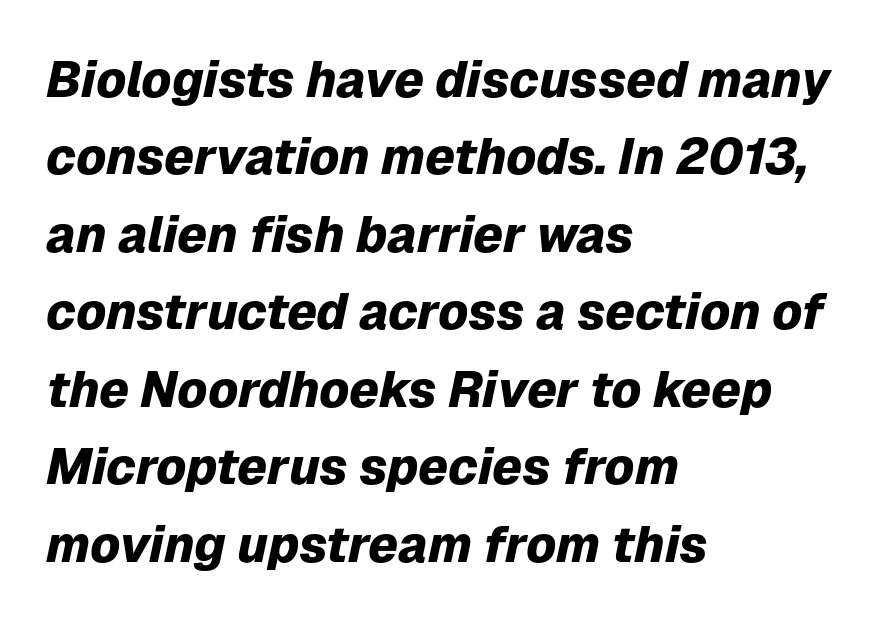
The image shows 50 px heavy type, italic (leaning right); set left-aligned, normal line spacing (1.55x), normal letter spacing, not underlined; low stroke contrast and a medium x-height.
